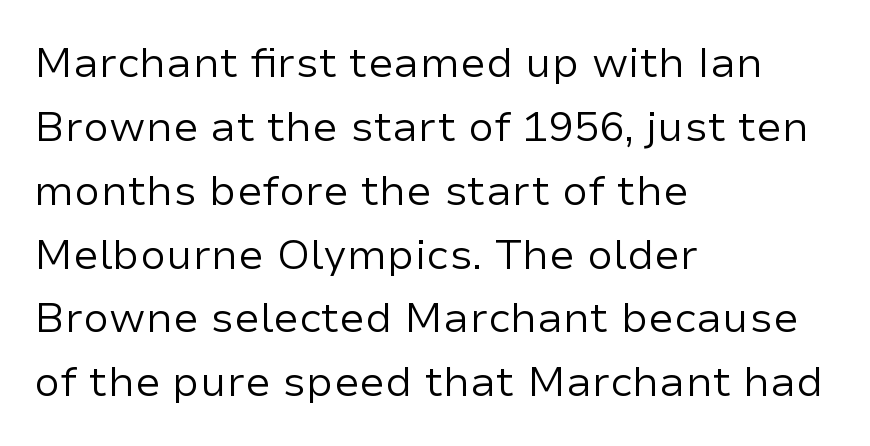
Where is the straight margin? On the left. Style check: upright. The passage shown is typed in a proportional face where columns would drift. You can tell from the bare stems that sans-serif type was used. No heavy texture on the line: the type isn't bold.
